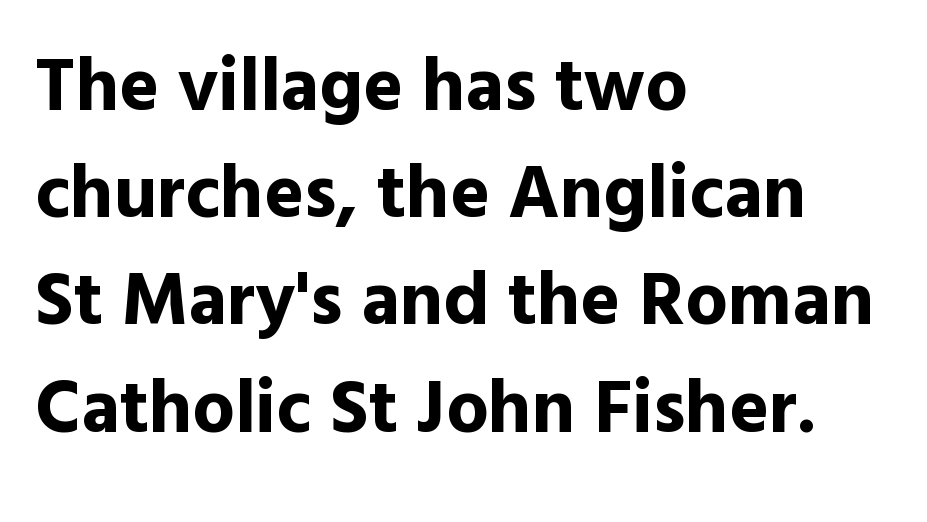
{"serif": "no", "italic": "no", "bold": "yes", "weight": "bold", "width": "normal", "x_height": "medium", "monospaced": "no", "underline": "no", "align": "left", "line_spacing": "normal", "line_spacing_ratio": 1.43, "letter_spacing": "normal", "letter_spacing_em": 0.0, "glyph_px": 75}
